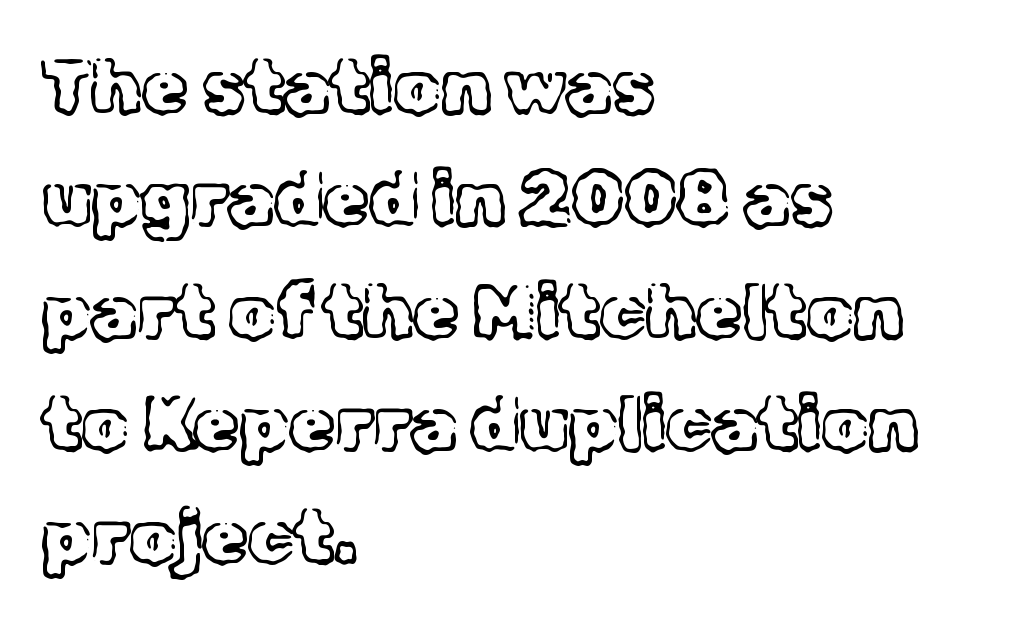
The image shows 74 px light serif type, upright; set left-aligned, normal line spacing (1.52x), normal letter spacing, not underlined; a medium x-height.
